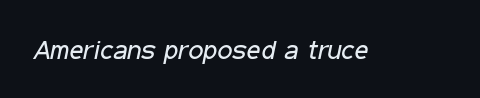
{"italic": "yes", "lean": "right", "slant_degrees": 11, "bold": "no", "underline": "no", "letter_spacing": "normal", "letter_spacing_em": 0.0, "glyph_px": 27}
